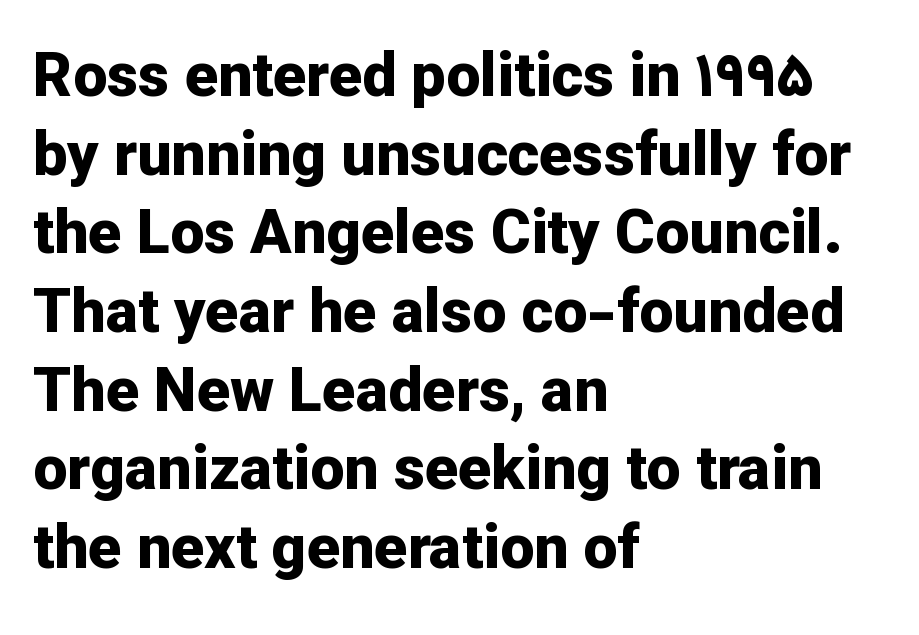
A typesetter would call this zero additional tracking. Successive baselines arrive at the customary interval. One-word summary of the alignment: left. Lines of text with bare space underneath.
